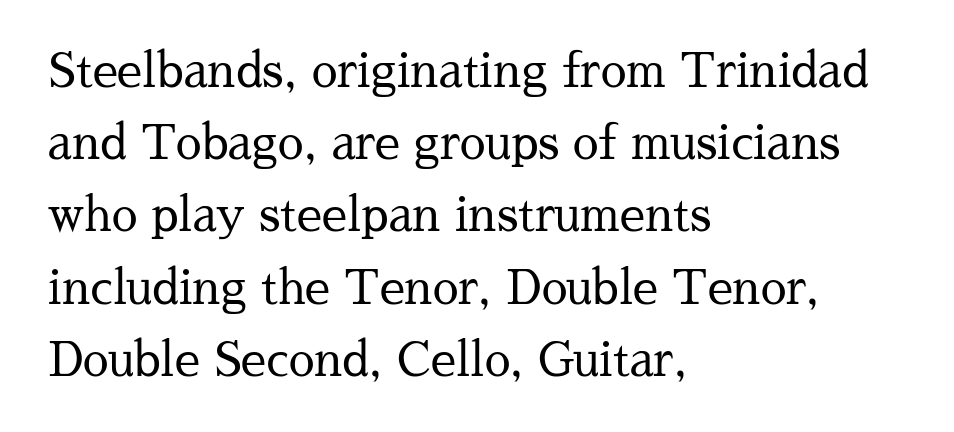
Successive baselines arrive at the customary interval. If you drew a ruler down the left edge, every line would touch it. Underlining? Definitely not there. Unlike a clean sans, this face finishes its strokes with serifs. Here the designer chose a conventional face with non-uniform glyph widths. When letters stand straight like this, we call the style roman or upright.
